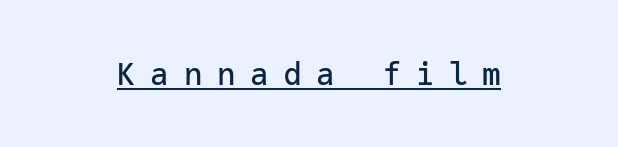
The image shows 31 px sans-serif type, upright, monospaced; set unusually wide letter spacing (+0.47 em), underlined; low stroke contrast and a medium x-height.
